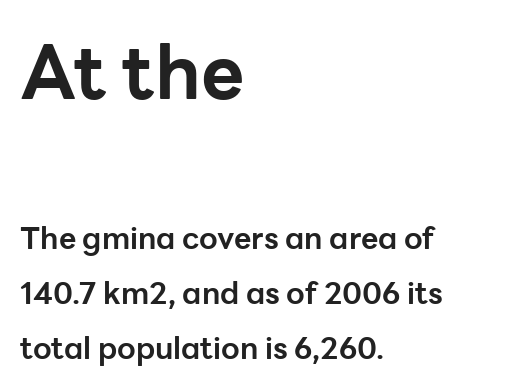
The image shows 75 px bold sans-serif type, upright; set left-aligned, line spacing 1.83x, normal letter spacing, not underlined; the first (top) block is 2.5x larger; low stroke contrast and a medium x-height.
